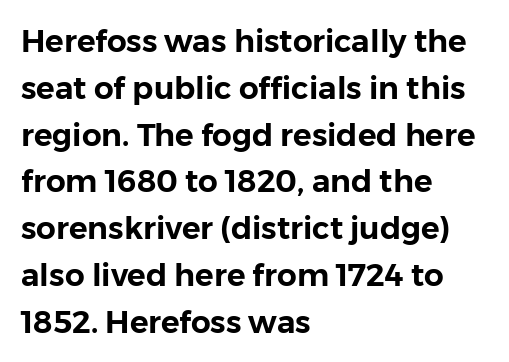
The image shows 31 px sans-serif type, upright; set left-aligned, normal line spacing (1.51x), normal letter spacing, not underlined; low stroke contrast and a medium x-height.
